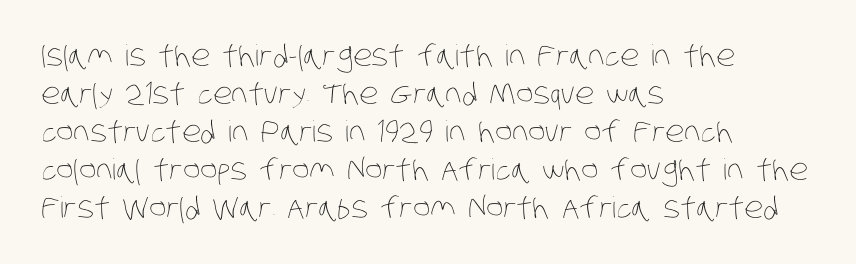
Is the block centered? No — it sits flush against the left margin. Compared with typical paragraphs, the rows here are spaced about the same. The passage shown is not underscored anywhere. Varying glyph widths throughout — classic text-font behaviour. Does extra space separate the letters? No, they use regular spacing. No chunkiness to these letters — they're not bold.
